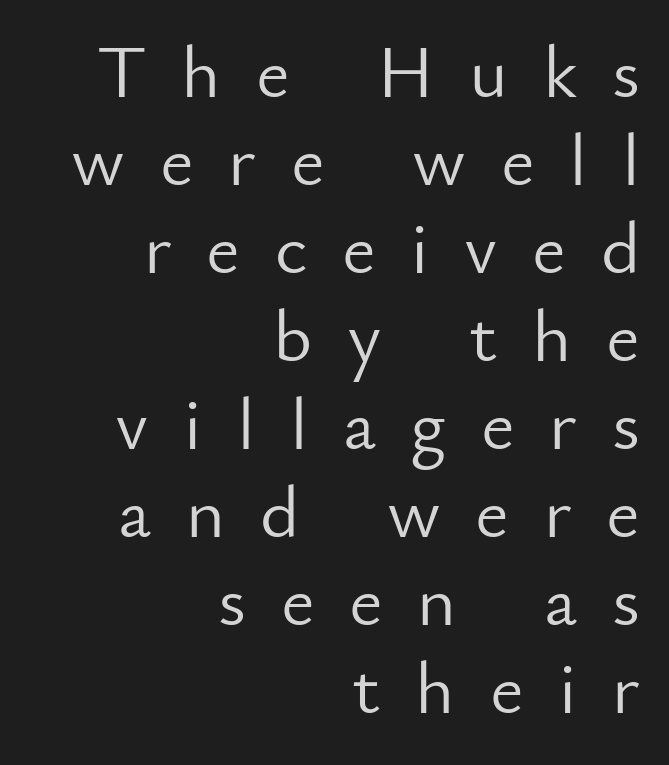
Q: Is the text bold? A: No.
Q: Is the text italic (slanted)? A: No, it is upright.
Q: Is the typeface a serif or a sans-serif typeface? A: Sans-serif.
Q: Is the text underlined? A: No.
Q: How is the paragraph aligned? A: Right-aligned.
Q: Is the spacing between letters normal or unusually wide? A: Unusually wide.
Q: Width (condensed, normal, or wide)? A: Normal.
Q: Stroke contrast? A: Low.
Q: x-height? A: Small.
Q: Monospaced? A: No.
